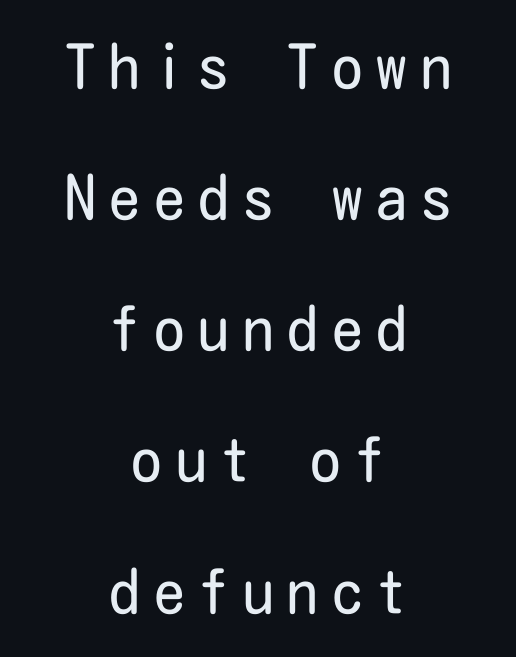
The image shows 61 px regular-weight, condensed sans-serif type, upright; set centered, loose line spacing (2.15x), unusually wide letter spacing (+0.23 em), not underlined; low stroke contrast and a medium x-height.
